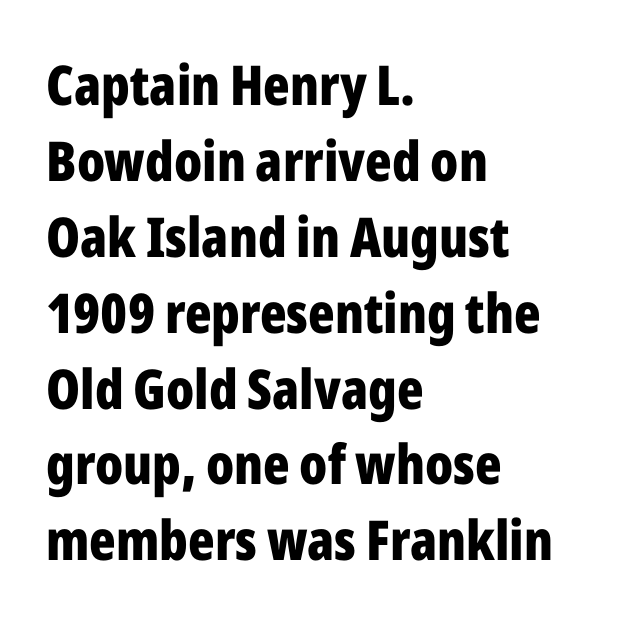
Q: Is the text bold? A: Yes.
Q: Is the text italic (slanted)? A: No, it is upright.
Q: Is the typeface a serif or a sans-serif typeface? A: Sans-serif.
Q: Is the text underlined? A: No.
Q: How is the paragraph aligned? A: Left-aligned.
Q: Is the spacing between letters normal or unusually wide? A: Normal.
Q: Is the spacing between lines tight, normal or loose? A: Normal.
Q: Width (condensed, normal, or wide)? A: Condensed.
Q: Stroke contrast? A: Low.
Q: x-height? A: Medium.
Q: Monospaced? A: No.
